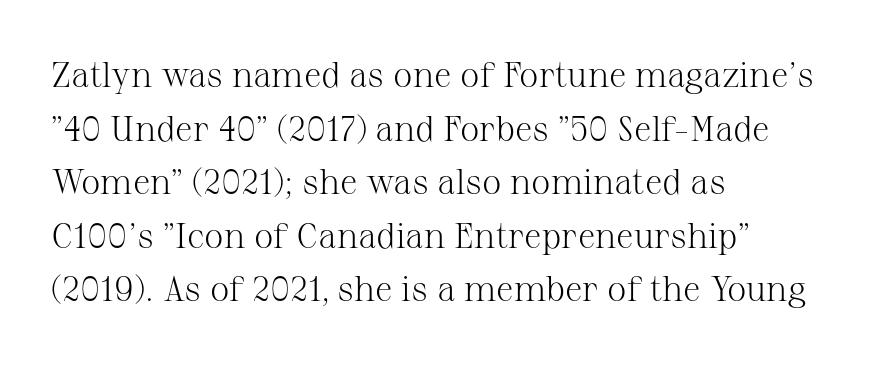
This rendering uses left alignment, leaving the right contour irregular. The gap between lines stays unmarked. Stroke terminals: seriffed. Ink coverage per letter is moderate at most. Do the characters align in a grid? No, the font is proportional.
